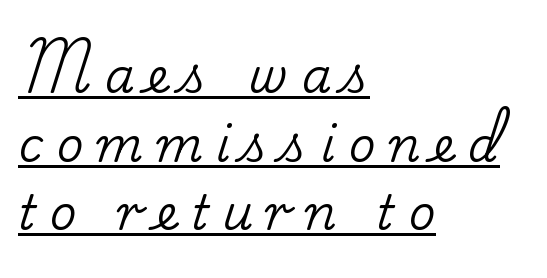
Q: Is the text italic (slanted)? A: Yes.
Q: Is the typeface a serif or a sans-serif typeface? A: Serif.
Q: Is the text underlined? A: Yes.
Q: How is the paragraph aligned? A: Left-aligned.
Q: Is the spacing between letters normal or unusually wide? A: Unusually wide.
Q: Is the spacing between lines tight, normal or loose? A: Normal.
Q: Width (condensed, normal, or wide)? A: Normal.
Q: Stroke contrast? A: Low.
Q: x-height? A: Small.
Q: Monospaced? A: No.
